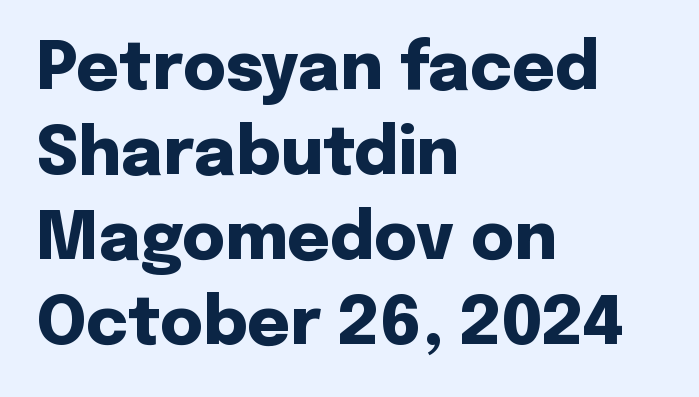
Q: Is the text bold? A: Yes.
Q: Is the text italic (slanted)? A: No, it is upright.
Q: Is the typeface a serif or a sans-serif typeface? A: Sans-serif.
Q: Is the text underlined? A: No.
Q: How is the paragraph aligned? A: Left-aligned.
Q: Is the spacing between letters normal or unusually wide? A: Normal.
Q: Is the spacing between lines tight, normal or loose? A: Normal.
Q: Width (condensed, normal, or wide)? A: Normal.
Q: Stroke contrast? A: Low.
Q: x-height? A: Medium.
Q: Monospaced? A: No.
